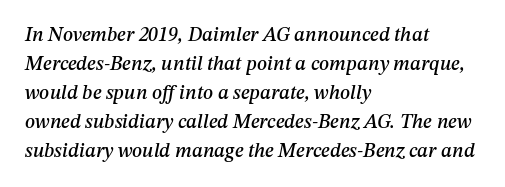
{"italic": "yes", "lean": "right", "slant_degrees": 12, "underline": "no", "align": "left", "line_spacing": "normal", "line_spacing_ratio": 1.45, "letter_spacing": "normal", "letter_spacing_em": 0.0, "glyph_px": 20}
